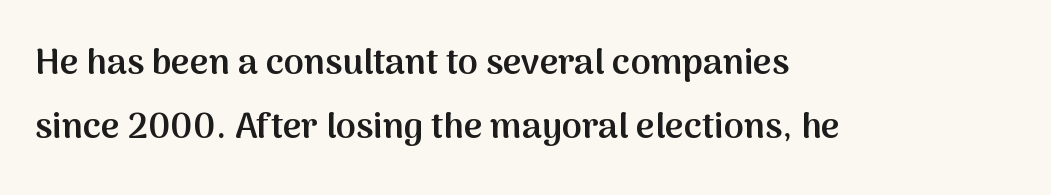
{"serif": "no", "italic": "no", "bold": "semi", "weight": "semibold", "width": "normal", "stroke_contrast": "medium", "x_height": "medium", "monospaced": "no", "underline": "no", "align": "left", "line_spacing_ratio": 1.79, "letter_spacing": "normal", "letter_spacing_em": 0.0, "glyph_px": 36}
